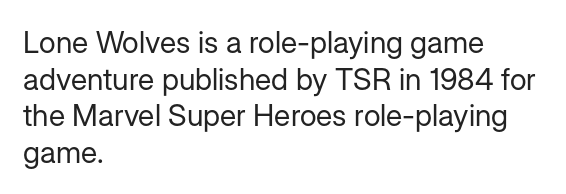
{"serif": "no", "italic": "no", "bold": "no", "weight": "regular", "width": "normal", "stroke_contrast": "low", "x_height": "medium", "monospaced": "no", "underline": "no", "align": "left", "line_spacing_ratio": 1.22, "letter_spacing": "normal", "letter_spacing_em": 0.0, "glyph_px": 30}
